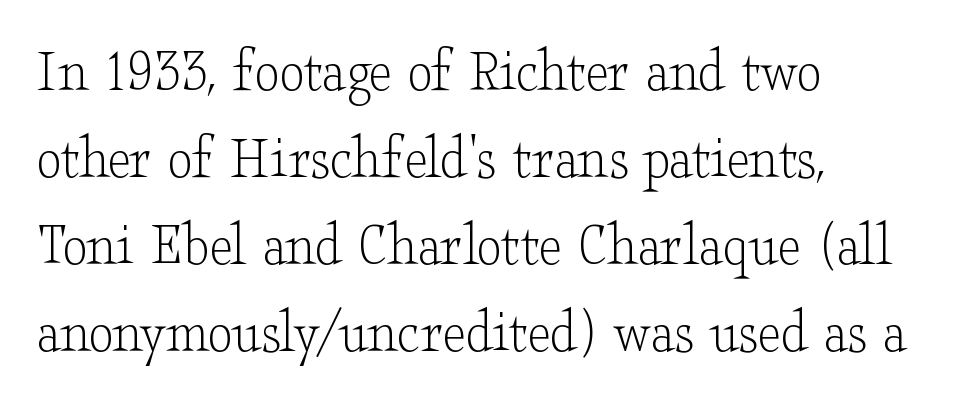
Q: Is the text bold? A: No.
Q: Is the text italic (slanted)? A: No, it is upright.
Q: Is the typeface a serif or a sans-serif typeface? A: Serif.
Q: Is the text underlined? A: No.
Q: How is the paragraph aligned? A: Left-aligned.
Q: Is the spacing between letters normal or unusually wide? A: Normal.
Q: Is the spacing between lines tight, normal or loose? A: Normal.
Q: Width (condensed, normal, or wide)? A: Wide.
Q: Stroke contrast? A: Low.
Q: x-height? A: Small.
Q: Monospaced? A: No.
